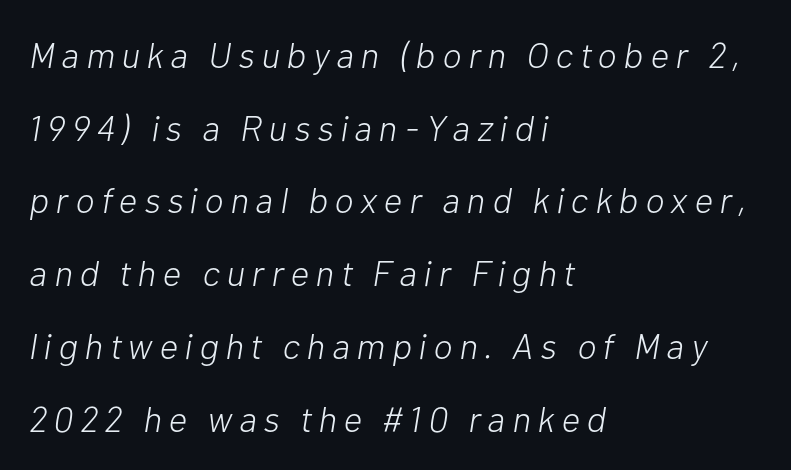
The image shows 36 px light type, italic (leaning right); set left-aligned, loose line spacing (2.02x), not underlined; low stroke contrast and a medium x-height.
